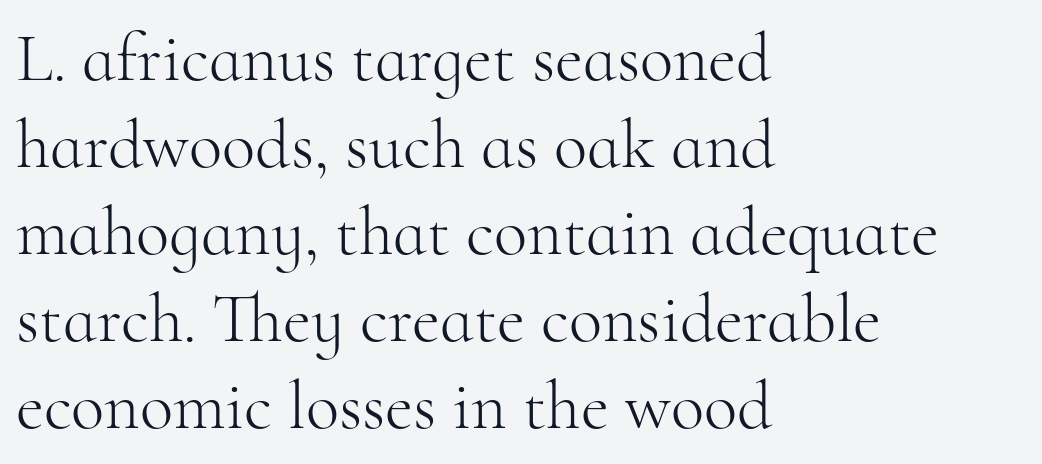
The image shows 69 px light serif type, upright; set left-aligned, normal line spacing (1.26x), normal letter spacing, not underlined; high stroke contrast and a small x-height.
